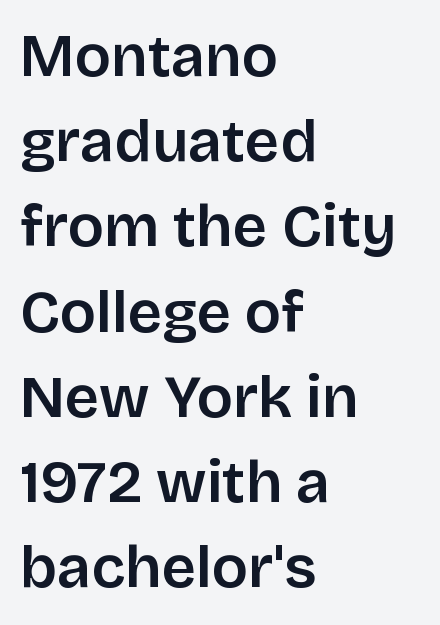
{"serif": "no", "italic": "no", "width": "normal", "stroke_contrast": "low", "x_height": "large", "monospaced": "no", "underline": "no", "align": "left", "line_spacing": "normal", "line_spacing_ratio": 1.42, "letter_spacing": "normal", "letter_spacing_em": 0.0, "glyph_px": 60}
